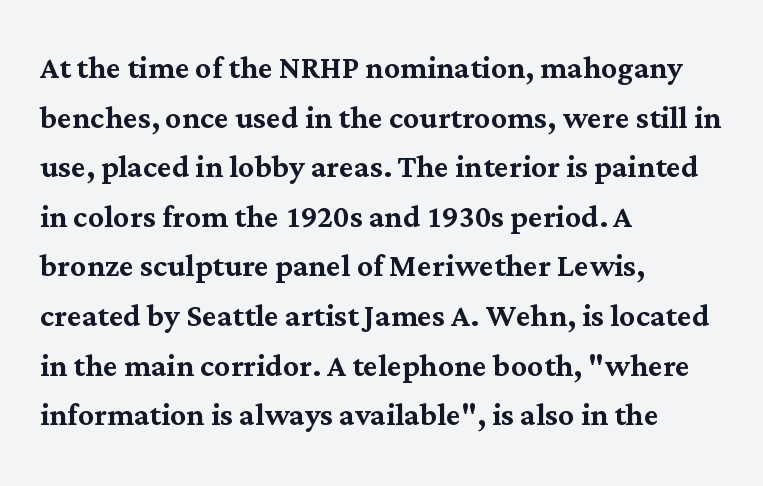
Words appear dense and cohesive because spacing is normal. You can tell from the footed stems that serif type was used. The lettering stays uniformly vertical, giving the passage a roman look. Descenders hang freely into open space. The paragraph shown leans on its left margin. The face used here is proportionally spaced, like ordinary book or web type.
